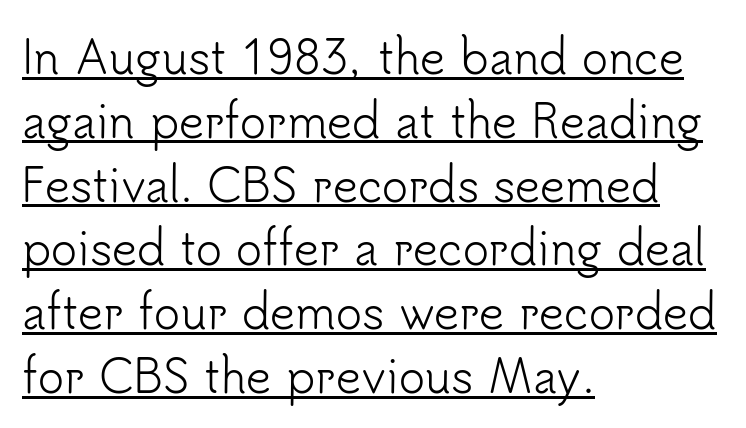
{"serif": "no", "italic": "no", "bold": "no", "weight": "light", "width": "normal", "stroke_contrast": "low", "x_height": "small", "monospaced": "no", "underline": "yes", "align": "left", "line_spacing": "normal", "line_spacing_ratio": 1.45, "letter_spacing": "normal", "letter_spacing_em": 0.0, "glyph_px": 44}
